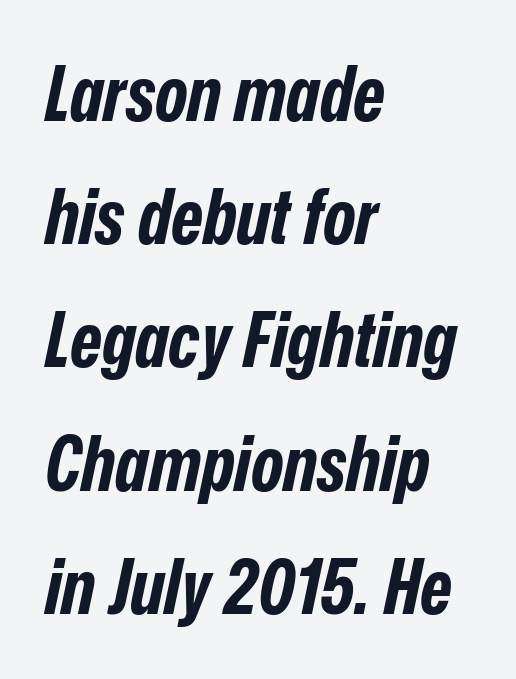
It's the slanting kind of type. The letters are bold, with thick, heavy strokes. Normally led — the rows are evenly, conventionally spaced. Rule under the text: the space is simply empty. Tracking here is standard; glyphs follow each other at the usual distance. The face used here is proportionally spaced, like ordinary book or web type.
